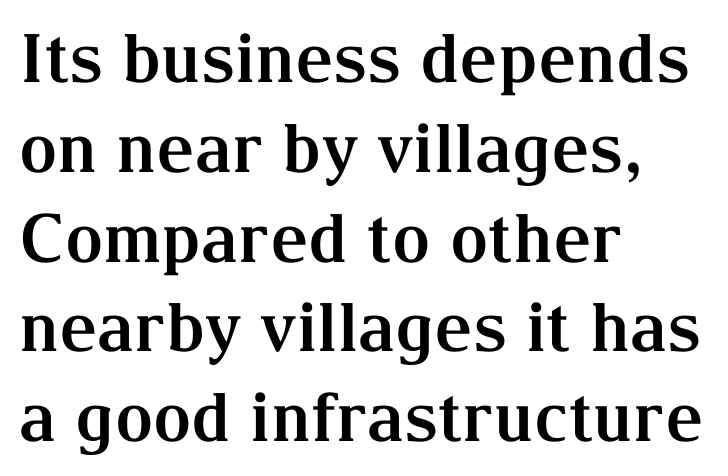
Q: Is the text bold? A: Yes.
Q: Is the text italic (slanted)? A: No, it is upright.
Q: Is the typeface a serif or a sans-serif typeface? A: Serif.
Q: Is the text underlined? A: No.
Q: How is the paragraph aligned? A: Left-aligned.
Q: Is the spacing between letters normal or unusually wide? A: Normal.
Q: Is the spacing between lines tight, normal or loose? A: Normal.
Q: Width (condensed, normal, or wide)? A: Normal.
Q: Stroke contrast? A: Medium.
Q: x-height? A: Medium.
Q: Monospaced? A: No.
